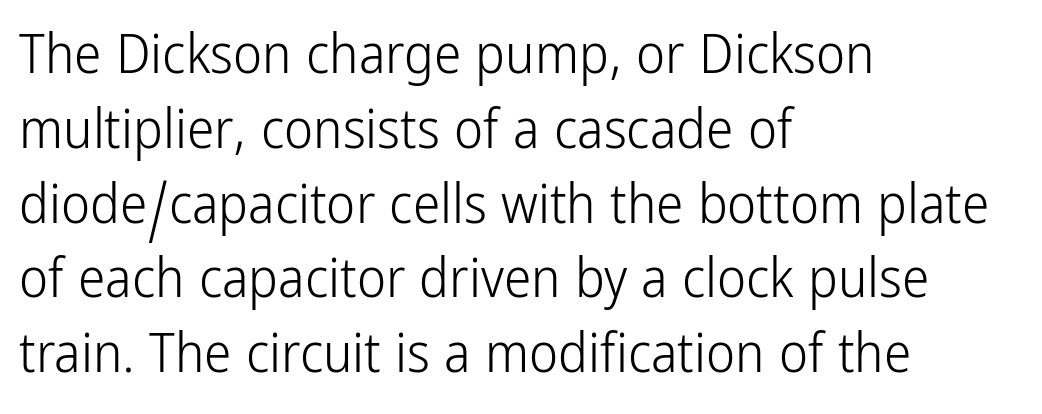
Regarding leading, the lines here are spaced in the standard way. Glyph-to-glyph distance matches everyday printed text. Note: no serifs on the glyphs. The baseline area is clear. This is the regular roman posture of the typeface.
